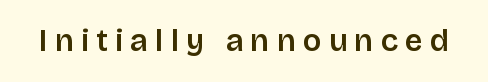
The image shows 31 px sans-serif type, upright; set unusually wide letter spacing (+0.23 em), not underlined; low stroke contrast and a large x-height.
